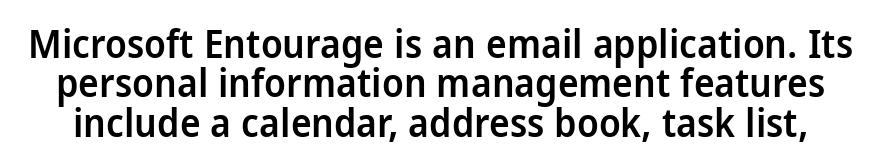
Classification — sans serif. The block of text is dense from top to bottom, with scant space between rows. The letterforms sit shoulder to shoulder at normal distance. Stems and bowls a touch heavier than normal — semibold.
